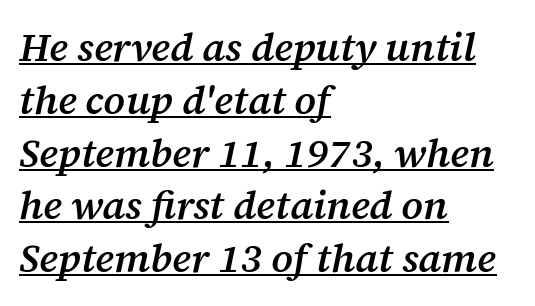
{"serif": "yes", "italic": "yes", "lean": "right", "slant_degrees": 12, "bold": "semi", "weight": "semibold", "width": "normal", "stroke_contrast": "medium", "x_height": "medium", "monospaced": "no", "underline": "yes", "align": "left", "line_spacing": "normal", "line_spacing_ratio": 1.32, "letter_spacing": "normal", "letter_spacing_em": 0.0, "glyph_px": 40}
